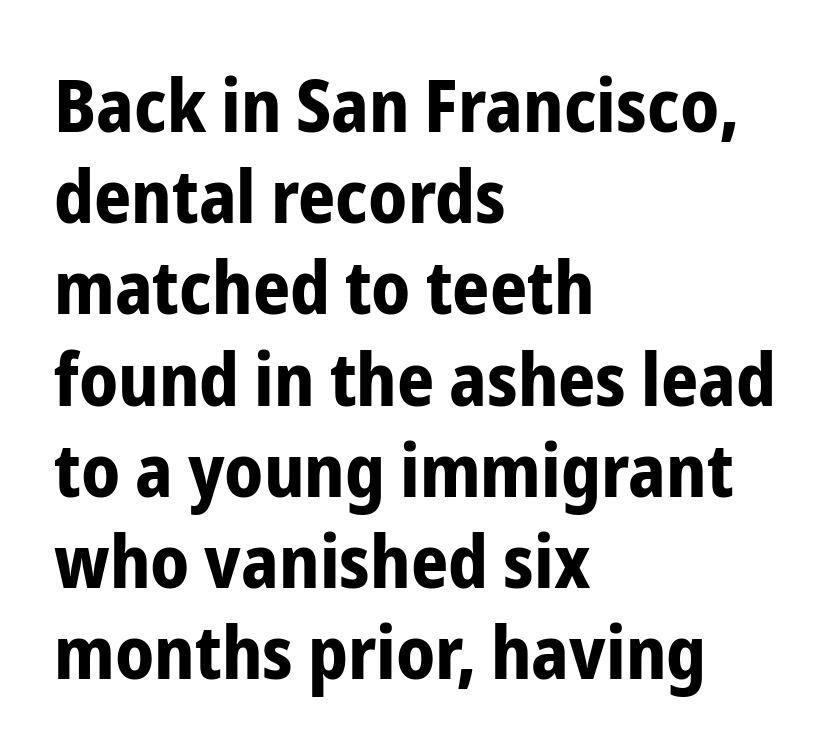
{"serif": "no", "italic": "no", "bold": "yes", "weight": "bold", "width": "condensed", "stroke_contrast": "low", "x_height": "medium", "monospaced": "no", "underline": "no", "align": "left", "line_spacing": "normal", "line_spacing_ratio": 1.25, "letter_spacing": "normal", "letter_spacing_em": 0.0, "glyph_px": 73}
